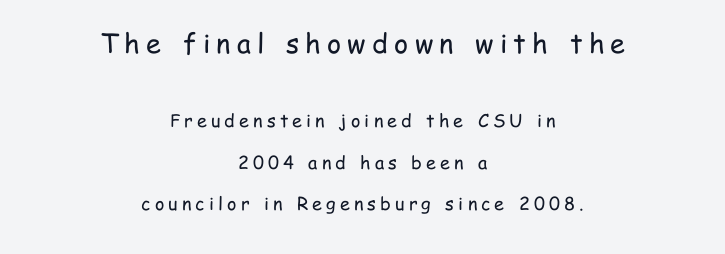
Visually, the top section dominates because its glyphs are scaled up. A clean baseline with only descenders dipping below it. Centered paragraph, ragged on both sides. The tracking jumps out immediately: characters are airy and widely separated. The space between consecutive lines is lavish. Unlike italic type, these characters show no tilt at all.
